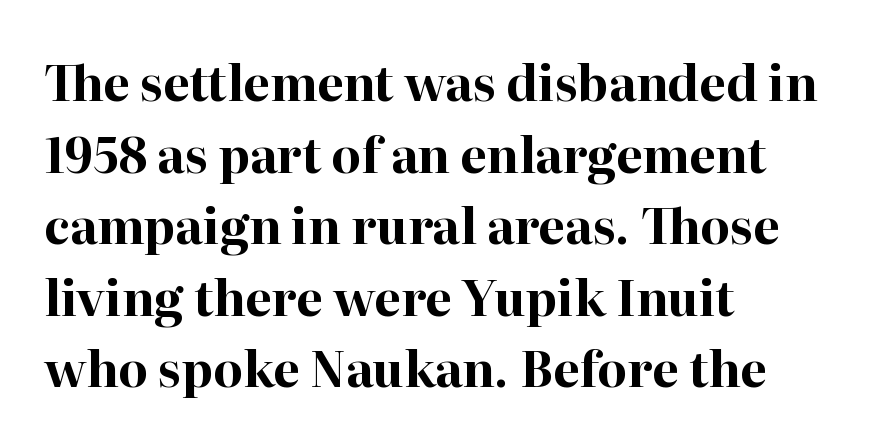
Students, note that the glyphs here touch the page at normal intervals. In terms of letterform style, serifs are clearly present. The space directly below the letters is spotless. Upright lettering throughout.
